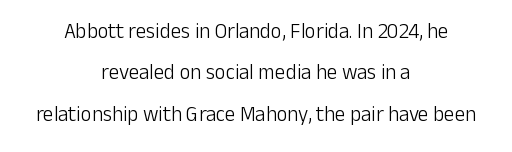
The image shows 21 px text type, upright; set centered, loose line spacing (1.97x), normal letter spacing, not underlined.
